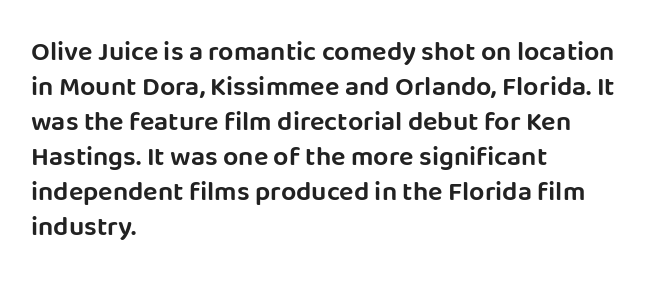
{"italic": "no", "underline": "no", "align": "left", "line_spacing": "normal", "line_spacing_ratio": 1.3, "letter_spacing": "normal", "letter_spacing_em": 0.0, "glyph_px": 27}
